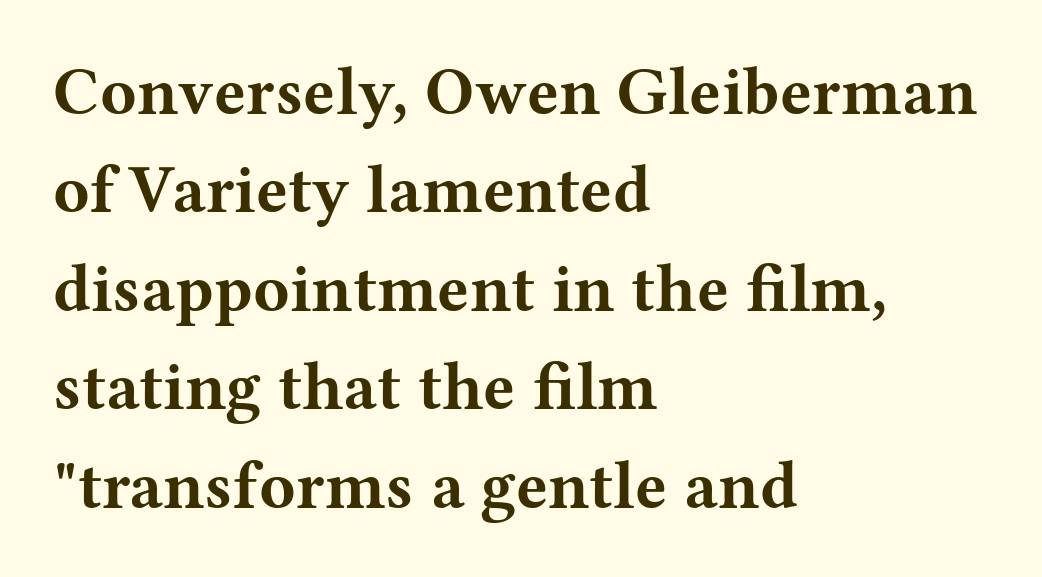
{"serif": "yes", "italic": "no", "bold": "yes", "weight": "bold", "width": "wide", "stroke_contrast": "medium", "x_height": "medium", "monospaced": "no", "underline": "no", "align": "left", "line_spacing": "normal", "line_spacing_ratio": 1.47, "letter_spacing": "normal", "letter_spacing_em": 0.0, "glyph_px": 67}
